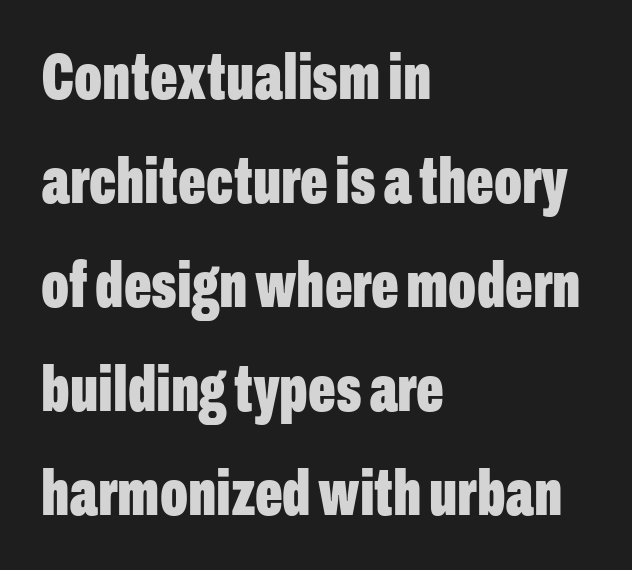
The image shows 65 px bold, condensed sans-serif type, upright; set left-aligned, normal line spacing (1.6x), normal letter spacing, not underlined; low stroke contrast and a medium x-height.
